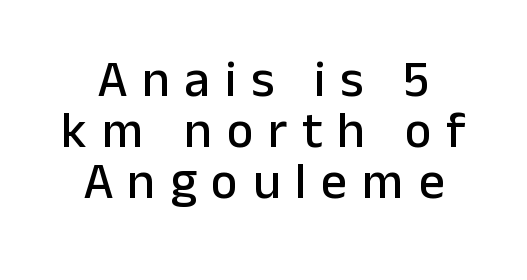
{"serif": "no", "italic": "no", "width": "normal", "stroke_contrast": "low", "x_height": "medium", "monospaced": "no", "underline": "no", "align": "center", "line_spacing": "tight", "line_spacing_ratio": 1.0, "letter_spacing": "wide", "letter_spacing_em": 0.29, "glyph_px": 51}
